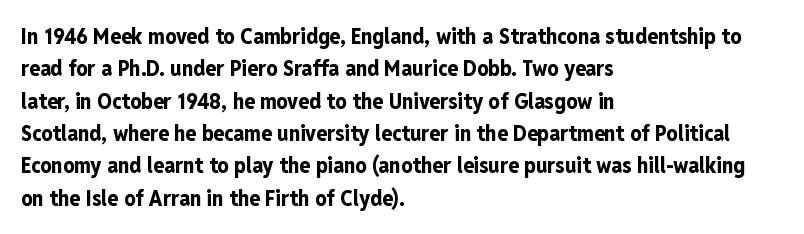
The image shows 22 px bold type, upright; set left-aligned, normal line spacing (1.47x), normal letter spacing, not underlined.
